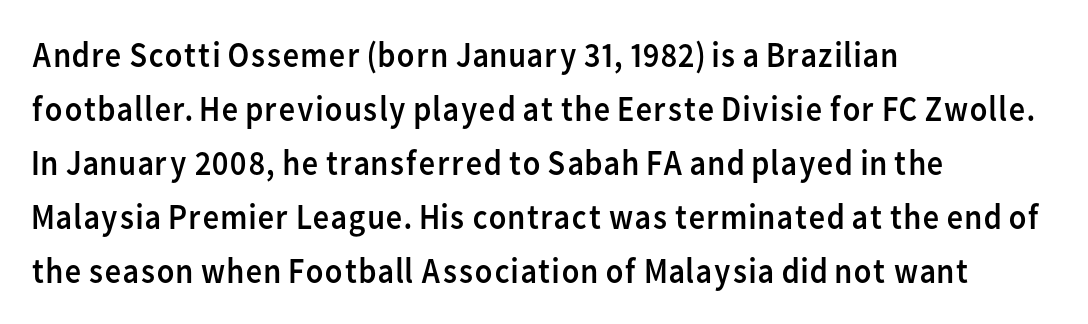
{"serif": "no", "italic": "no", "bold": "no", "weight": "regular", "width": "normal", "stroke_contrast": "low", "x_height": "medium", "monospaced": "no", "underline": "no", "align": "left", "line_spacing": "normal", "line_spacing_ratio": 1.5, "letter_spacing": "normal", "letter_spacing_em": 0.0, "glyph_px": 36}
